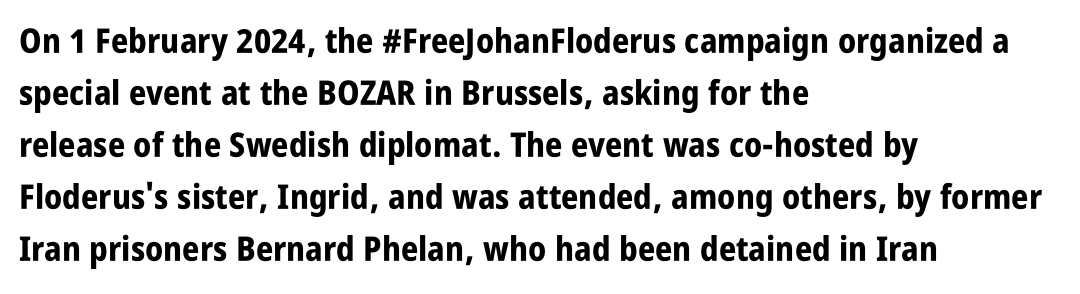
{"serif": "no", "italic": "no", "bold": "yes", "weight": "bold", "width": "condensed", "stroke_contrast": "low", "x_height": "large", "monospaced": "no", "underline": "no", "align": "left", "line_spacing": "normal", "line_spacing_ratio": 1.53, "letter_spacing": "normal", "letter_spacing_em": 0.0, "glyph_px": 34}
